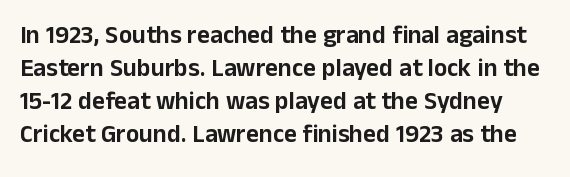
Ordinary non-slanted type is in use. The space directly below the letters is spotless. One glance says typical: line gaps are just what's usual. The letters sit at their default tracking, neither squeezed nor spread.
